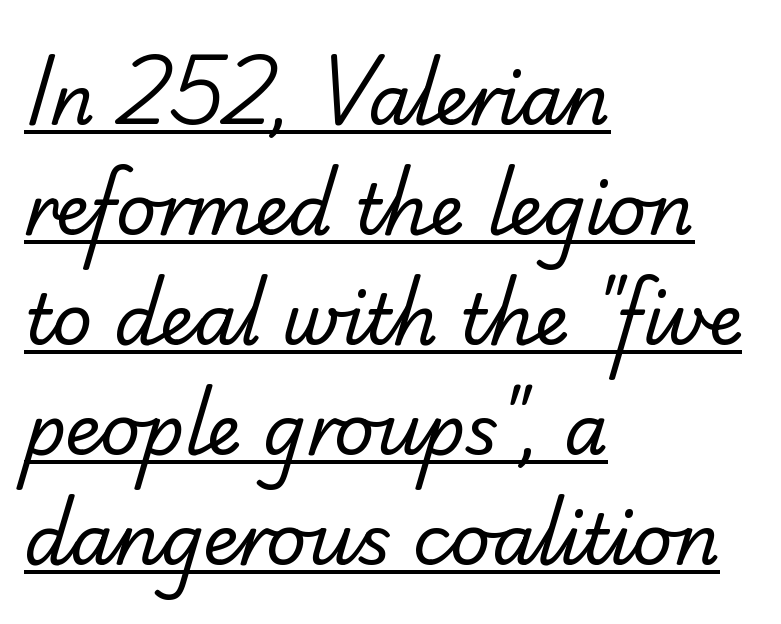
The image shows 70 px regular-weight sans-serif type; set left-aligned, normal line spacing (1.57x), normal letter spacing, underlined; low stroke contrast and a small x-height.
